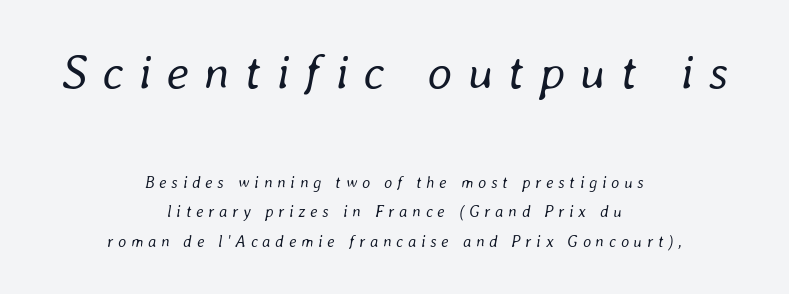
{"italic": "yes", "lean": "right", "slant_degrees": 8, "bold": "no", "weight": "regular", "width": "normal", "stroke_contrast": "low", "x_height": "medium", "monospaced": "no", "underline": "no", "align": "center", "line_spacing_ratio": 1.85, "letter_spacing": "wide", "letter_spacing_em": 0.3, "larger_block": "first", "size_ratio": 3.06, "glyph_px": 49}
